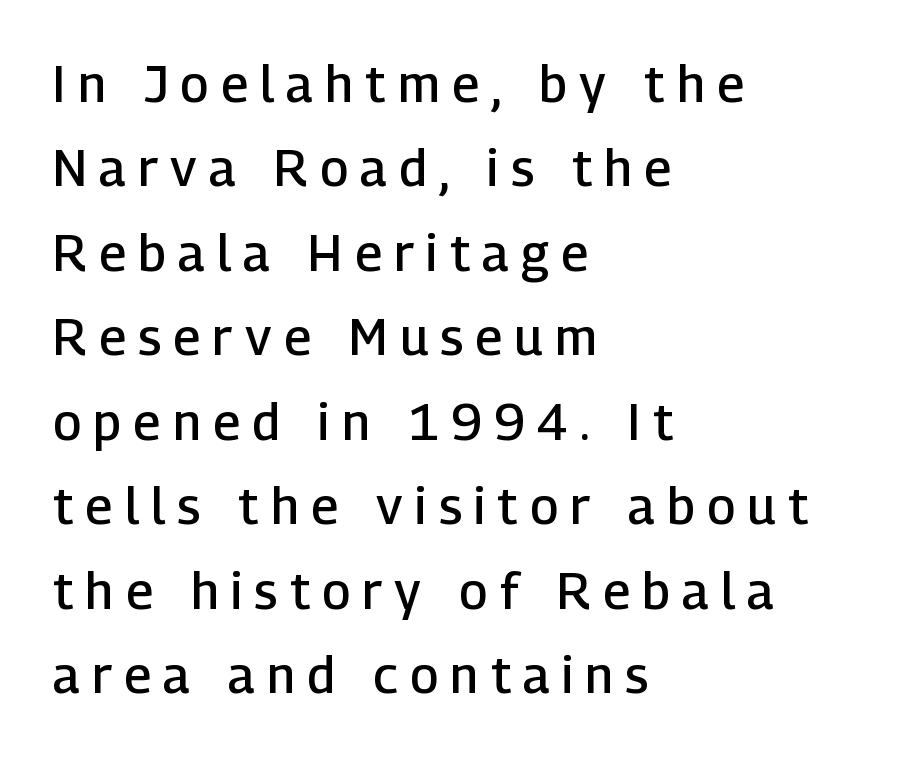
Q: Is the text bold? A: Semi-bold.
Q: Is the text italic (slanted)? A: No, it is upright.
Q: Is the typeface a serif or a sans-serif typeface? A: Sans-serif.
Q: Is the text underlined? A: No.
Q: How is the paragraph aligned? A: Left-aligned.
Q: Is the spacing between letters normal or unusually wide? A: Unusually wide.
Q: Is the spacing between lines tight, normal or loose? A: Normal.
Q: Width (condensed, normal, or wide)? A: Normal.
Q: Stroke contrast? A: Low.
Q: x-height? A: Medium.
Q: Monospaced? A: No.
